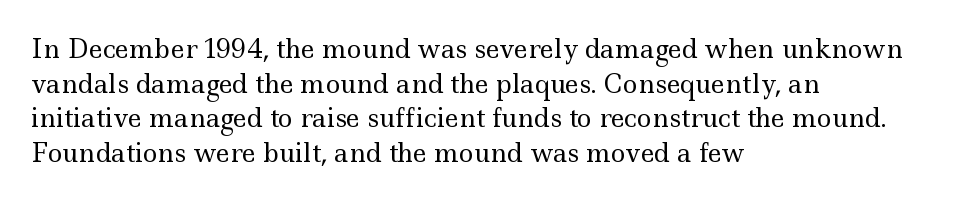
The letters stand straight up with perfectly vertical stems. The typesetter chose a ragged-right arrangement here. What's the leading like? Ordinary, nothing unusual. Nothing unusual about the tracking: characters are spaced as the font intends. Is the stroke heavy? The answer is a plain regular-or-lighter.
